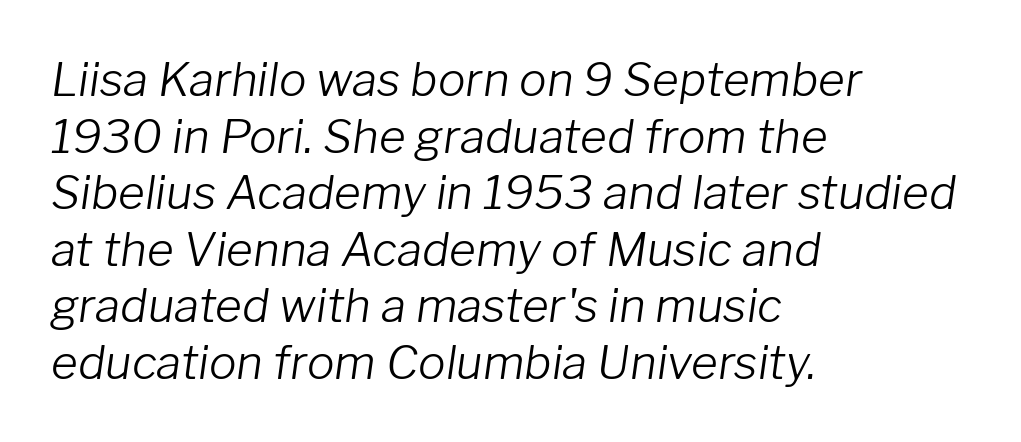
Glyph-to-glyph distance matches everyday printed text. The strokes are not fattened; the text isn't bold. Decoration check: the copy has no underline. Short and long lines alike share a common starting point at left. The rendering uses natural spacing where letterforms have individual widths.
